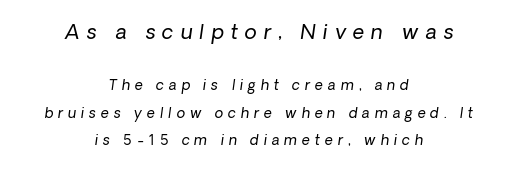
Substantial extra tracking has been applied to these lines. Bigger letters appear in the top chunk; the bottom chunk is reduced. Widely set lines give the paragraph a tall, airy silhouette. The passage is arranged like a title page — every line centered.
